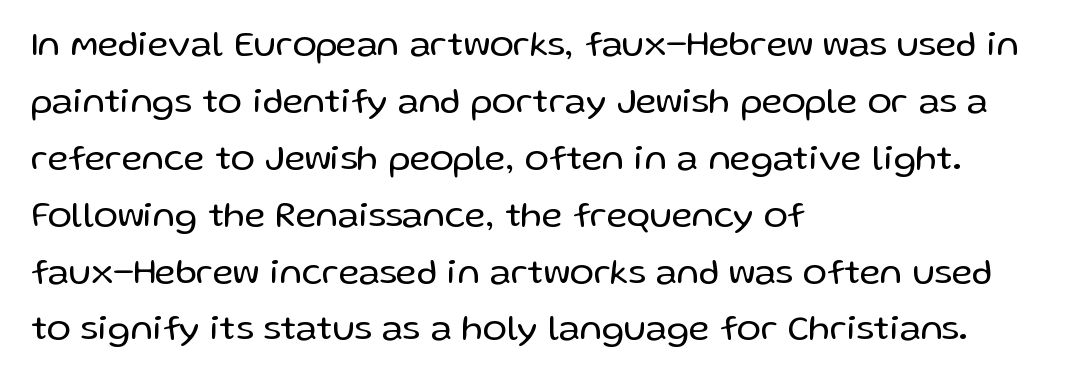
The image shows 36 px regular-weight sans-serif type, upright; set left-aligned, normal line spacing (1.58x), normal letter spacing, not underlined; low stroke contrast and a medium x-height.
